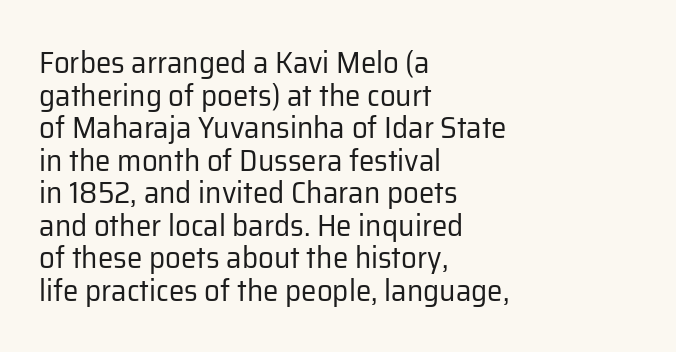
The image shows 31 px regular-weight sans-serif type, upright; set left-aligned, tight line spacing (1.05x), normal letter spacing, not underlined; low stroke contrast and a medium x-height.
